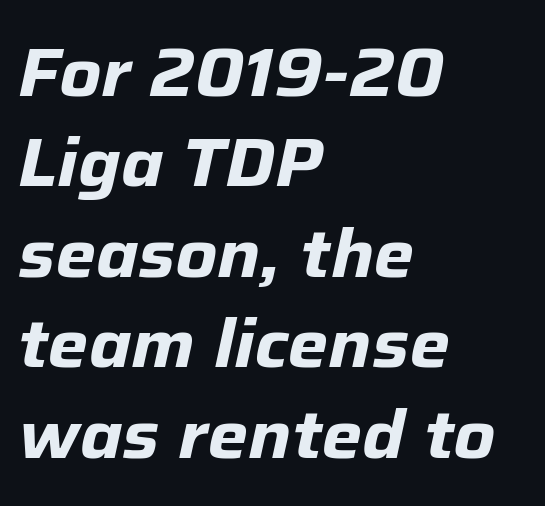
{"italic": "yes", "lean": "right", "slant_degrees": 12, "bold": "yes", "weight": "bold", "width": "normal", "stroke_contrast": "low", "x_height": "medium", "monospaced": "no", "underline": "no", "align": "left", "line_spacing": "normal", "line_spacing_ratio": 1.33, "letter_spacing": "normal", "letter_spacing_em": 0.0, "glyph_px": 68}
